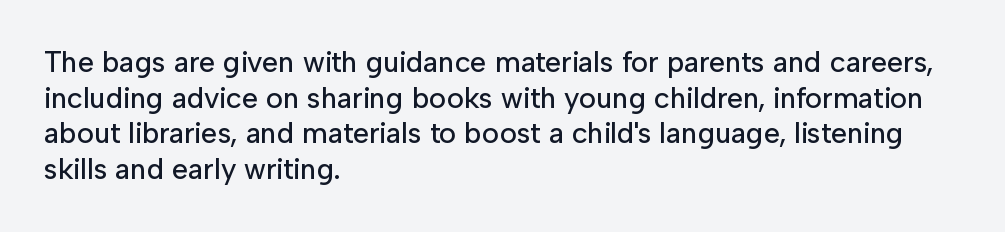
The image shows 29 px sans-serif type, upright; set left-aligned, line spacing 1.23x, normal letter spacing, not underlined; low stroke contrast and a medium x-height.
